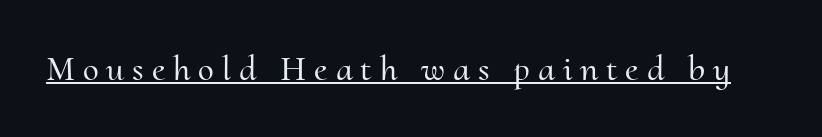
Old-style or modern, the face here clearly has serifs. Loose tracking; the words dissolve into strings of separated letters. A rule runs beneath these lines of type. No italicization has been applied; the sample stays upright.
